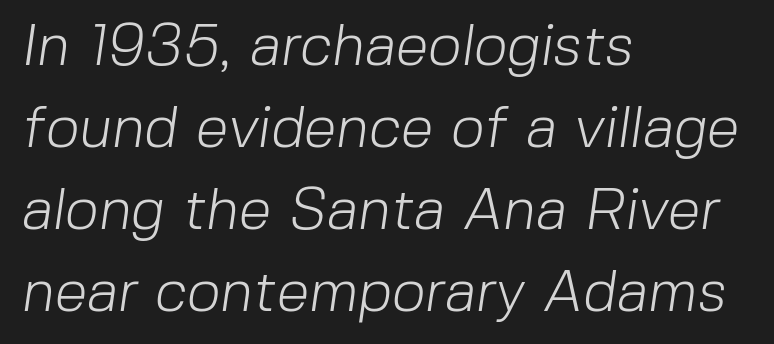
Quick note: underline off. Spacing verdict: proportional, widths tailored to each character. The vertical gap from one line to the next is medium. Typographically, this falls in the sans-serif category. The passage shown has conventional tracking throughout. The rendering anchors every line to the left-hand side.
